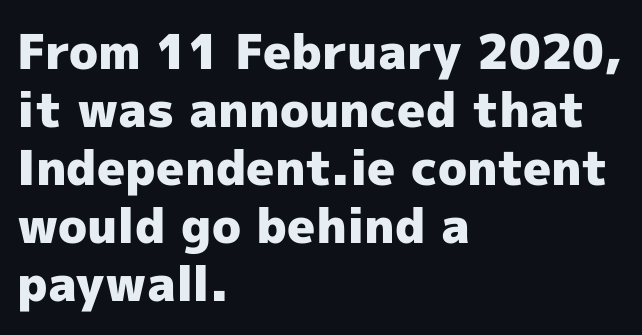
{"serif": "no", "italic": "no", "bold": "yes", "weight": "heavy", "width": "normal", "x_height": "medium", "monospaced": "no", "underline": "no", "align": "left", "line_spacing_ratio": 1.21, "letter_spacing": "normal", "letter_spacing_em": 0.0, "glyph_px": 48}
